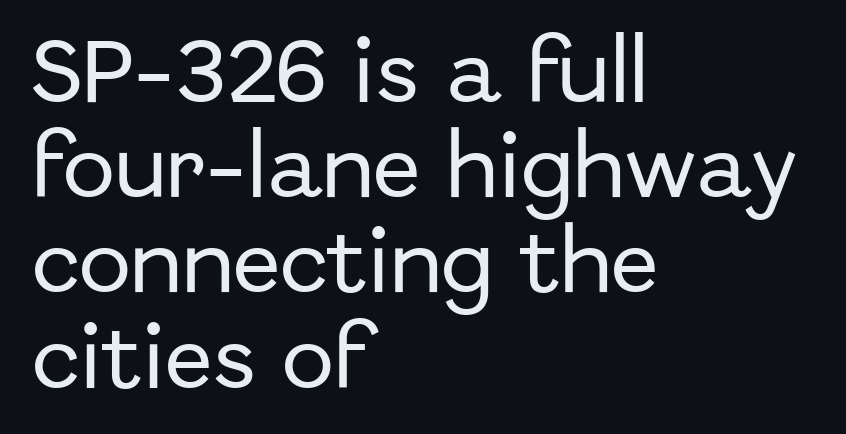
Q: Is the text italic (slanted)? A: No, it is upright.
Q: Is the typeface a serif or a sans-serif typeface? A: Sans-serif.
Q: Is the text underlined? A: No.
Q: How is the paragraph aligned? A: Left-aligned.
Q: Is the spacing between letters normal or unusually wide? A: Normal.
Q: Is the spacing between lines tight, normal or loose? A: Normal.
Q: Width (condensed, normal, or wide)? A: Normal.
Q: Stroke contrast? A: Low.
Q: x-height? A: Medium.
Q: Monospaced? A: No.
